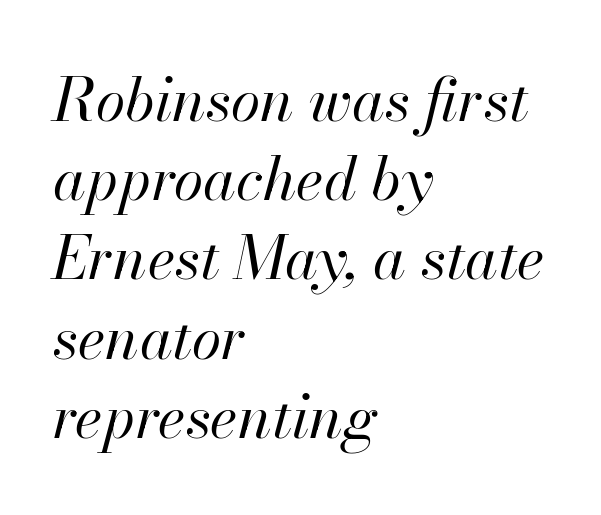
Italic? Definitely — the glyphs are oblique. Interline gaps are of average width in this sample. Inter-character spacing is left at the font's built-in metrics. The lines in this sample share a left origin and differ only in where they stop. Note the varied advance widths — an 'i' is clearly narrower than an 'm'. The weight would be labelled regular, book, light, or lighter still.
